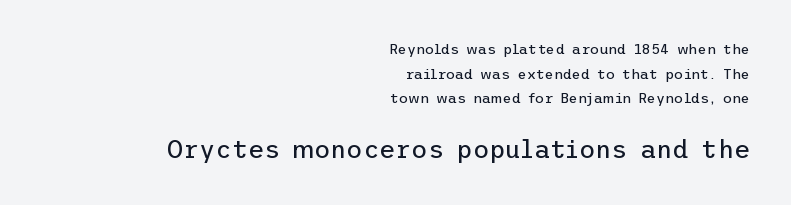
{"italic": "no", "bold": "no", "underline": "no", "align": "right", "line_spacing_ratio": 1.76, "letter_spacing": "normal", "letter_spacing_em": 0.0, "larger_block": "second", "size_ratio": 1.79, "glyph_px": 25}
